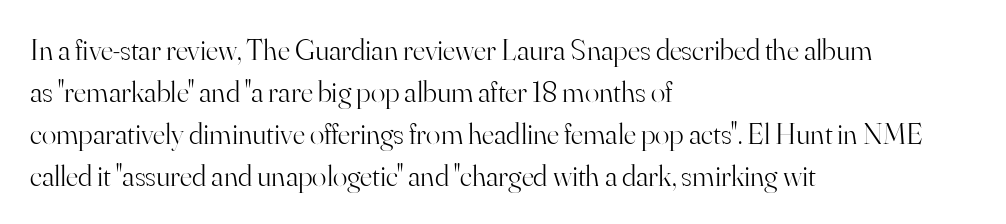
The image shows 30 px light serif type, upright; set left-aligned, normal line spacing (1.4x), normal letter spacing, not underlined; high stroke contrast and a small x-height.
